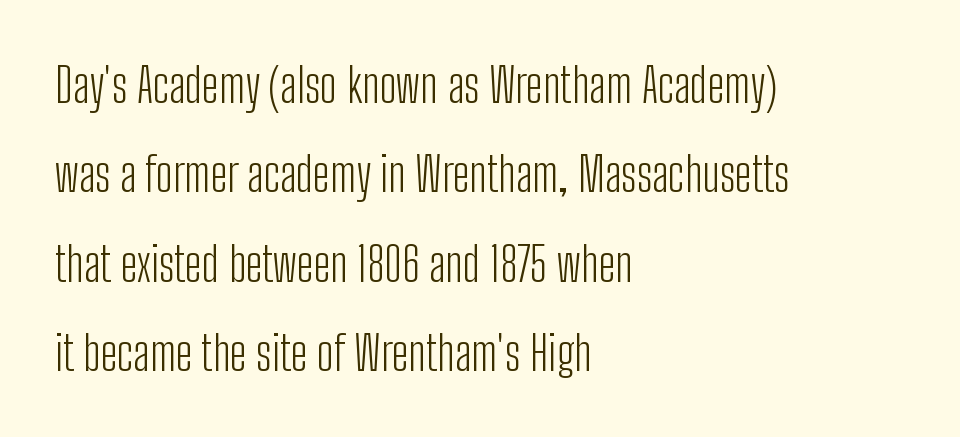
Q: Is the text bold? A: No.
Q: Is the text italic (slanted)? A: No, it is upright.
Q: Is the typeface a serif or a sans-serif typeface? A: Sans-serif.
Q: Is the text underlined? A: No.
Q: How is the paragraph aligned? A: Left-aligned.
Q: Is the spacing between letters normal or unusually wide? A: Normal.
Q: Width (condensed, normal, or wide)? A: Condensed.
Q: Stroke contrast? A: Low.
Q: x-height? A: Medium.
Q: Monospaced? A: No.
